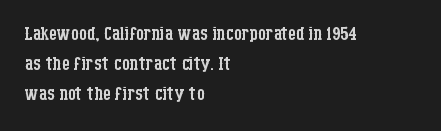
{"italic": "no", "bold": "no", "underline": "no", "align": "left", "line_spacing_ratio": 1.21, "letter_spacing": "normal", "letter_spacing_em": 0.0, "glyph_px": 25}
